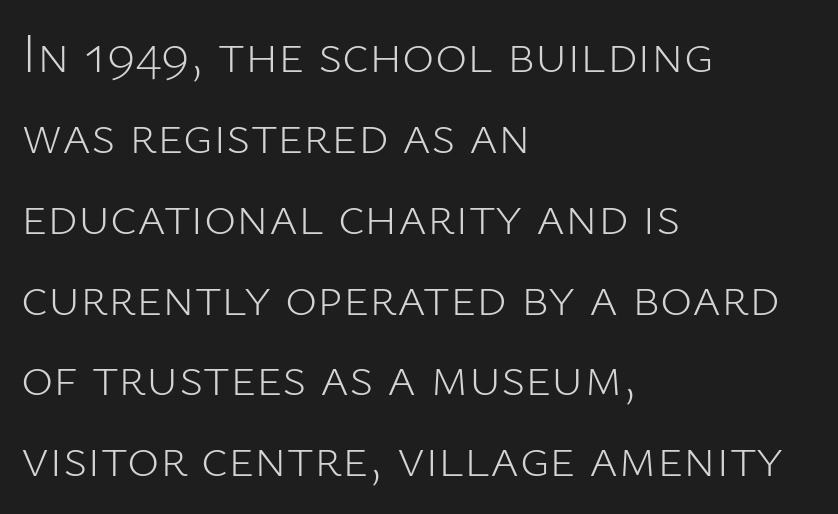
The image shows 55 px light sans-serif type, upright; set left-aligned, normal line spacing (1.47x), normal letter spacing, not underlined; low stroke contrast and a medium x-height.
